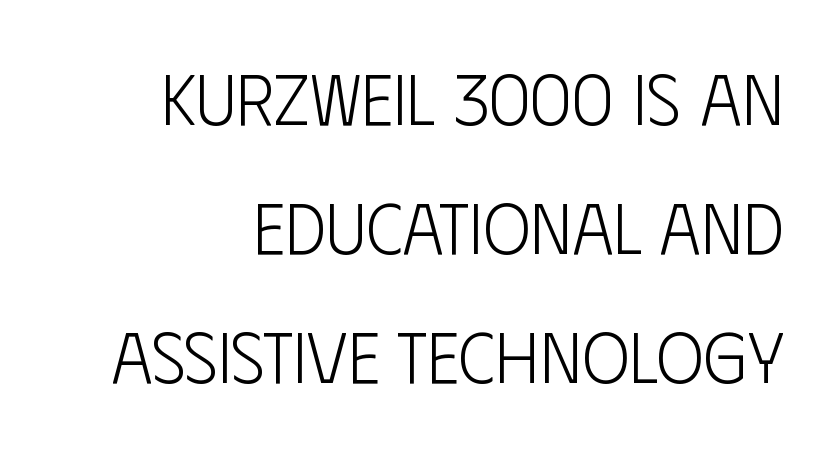
The image shows 71 px light, condensed sans-serif type, upright; set line spacing 1.82x, normal letter spacing, not underlined; low stroke contrast and a large x-height.
